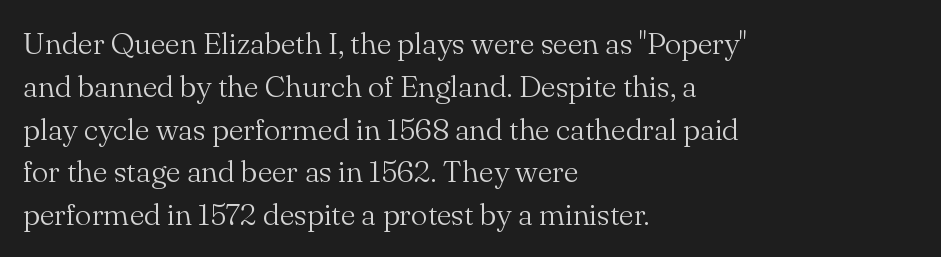
The image shows 31 px light serif type, upright; set left-aligned, normal line spacing (1.38x), normal letter spacing, not underlined; medium stroke contrast and a small x-height.
